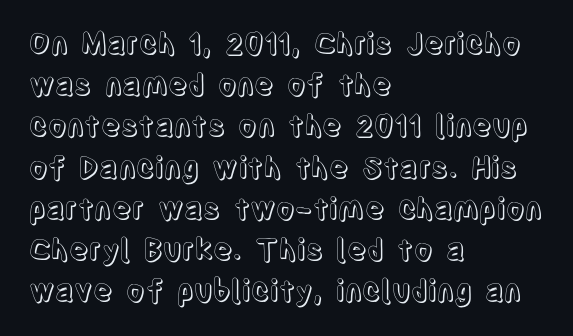
Q: Is the text italic (slanted)? A: No, it is upright.
Q: Is the text underlined? A: No.
Q: How is the paragraph aligned? A: Left-aligned.
Q: Is the spacing between letters normal or unusually wide? A: Normal.
Q: Is the spacing between lines tight, normal or loose? A: Normal.
Q: Width (condensed, normal, or wide)? A: Condensed.
Q: x-height? A: Large.
Q: Monospaced? A: No.
